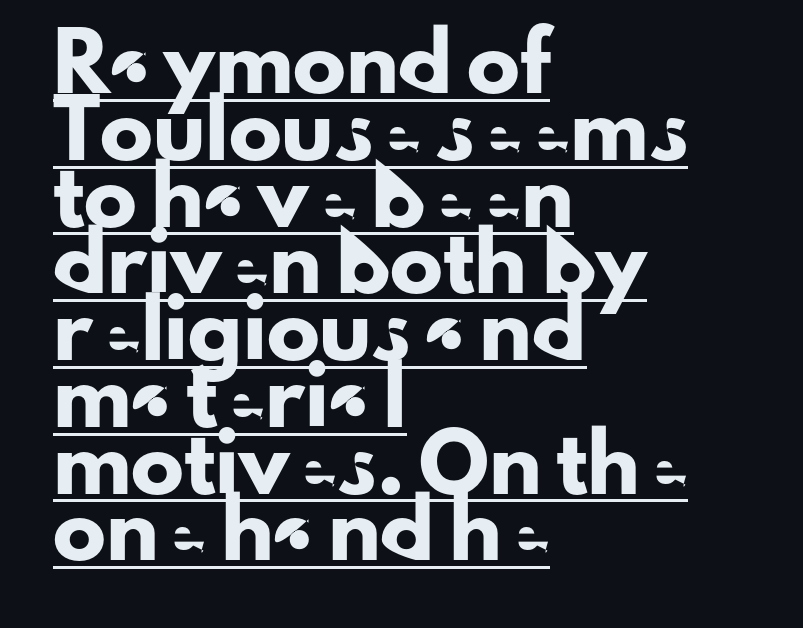
{"serif": "no", "italic": "no", "width": "normal", "stroke_contrast": "low", "x_height": "small", "monospaced": "no", "underline": "yes", "align": "left", "line_spacing": "normal", "line_spacing_ratio": 1.26, "letter_spacing": "normal", "letter_spacing_em": 0.0, "glyph_px": 53}
